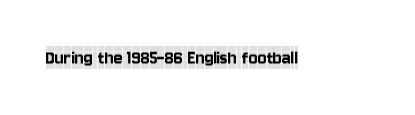
Every character sits straight up, as roman type does. The string is rendered with underlining switched off. Students, note that the glyphs here touch the page at normal intervals.
